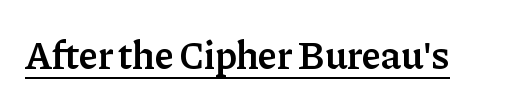
The image shows 39 px semibold serif type, upright; set normal letter spacing, underlined; low stroke contrast and a medium x-height.
